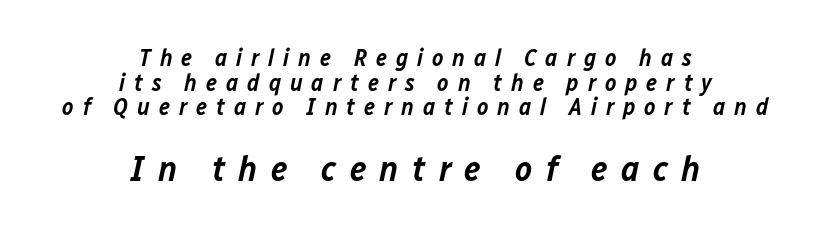
The image shows 36 px semibold type, italic (leaning right); set centered, tight line spacing (1.03x), unusually wide letter spacing (+0.37 em), not underlined; the second (bottom) block is 1.5x larger; low stroke contrast and a medium x-height.
